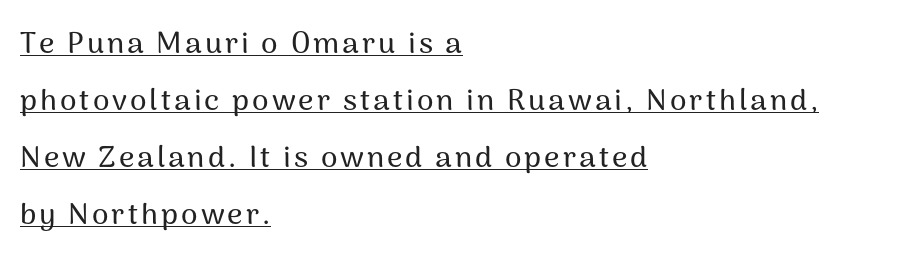
The font family rendered here belongs to the sans-serif group. Notice how the passage keeps a crisp vertical edge on the left only. Italic? Not at all — the glyphs are vertical. Does the leading feel generous? Absolutely, it's lavish.
